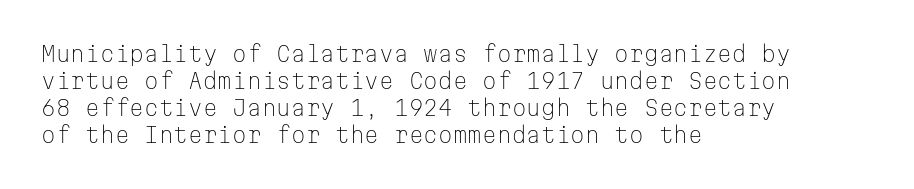
{"italic": "no", "bold": "no", "underline": "no", "align": "left", "line_spacing": "normal", "line_spacing_ratio": 1.28, "letter_spacing": "normal", "letter_spacing_em": 0.0, "glyph_px": 21}
